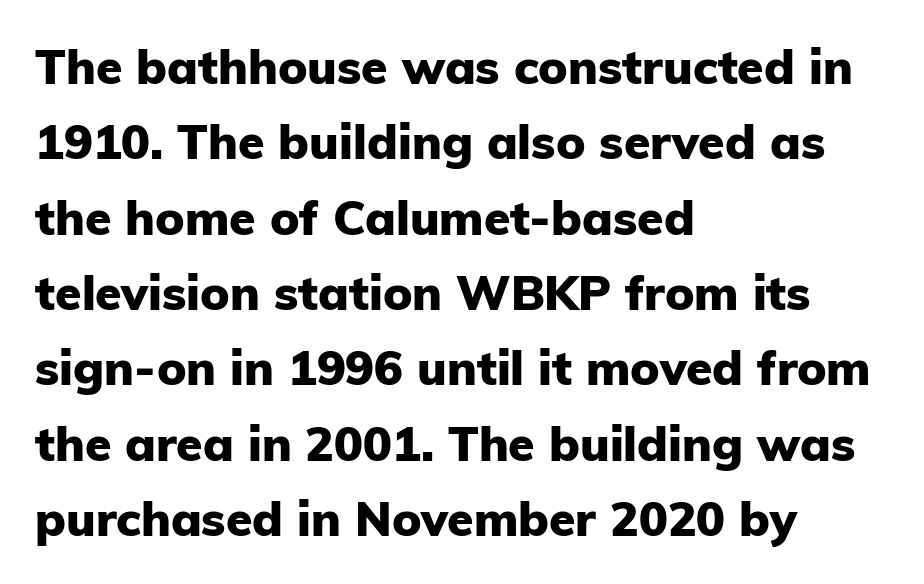
{"serif": "no", "italic": "no", "bold": "yes", "weight": "heavy", "width": "normal", "stroke_contrast": "low", "x_height": "medium", "monospaced": "no", "underline": "no", "align": "left", "line_spacing": "normal", "line_spacing_ratio": 1.57, "letter_spacing": "normal", "letter_spacing_em": 0.0, "glyph_px": 48}
